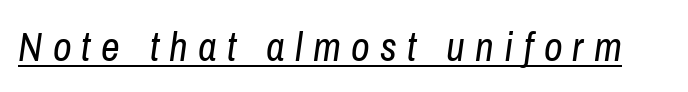
{"italic": "yes", "lean": "right", "slant_degrees": 8, "bold": "no", "weight": "regular", "width": "condensed", "stroke_contrast": "low", "x_height": "medium", "monospaced": "no", "underline": "yes", "letter_spacing": "wide", "letter_spacing_em": 0.25, "glyph_px": 41}
